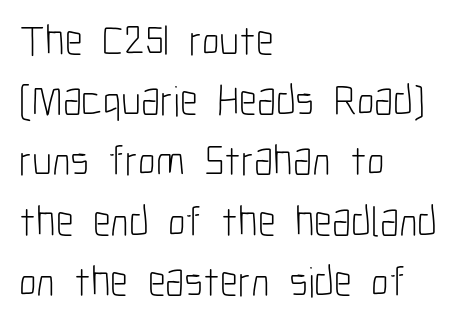
The image shows 43 px light, condensed sans-serif type, upright; set left-aligned, normal line spacing (1.4x), normal letter spacing, not underlined; low stroke contrast and a medium x-height.
